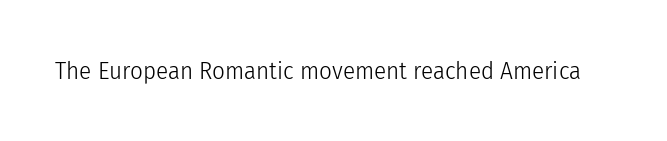
The rendering keeps characters at their native spacing. The font sits on the lighter half of the weight spectrum, regular included. Quick note: underline off. Is there any slant? The stems are plumb.
